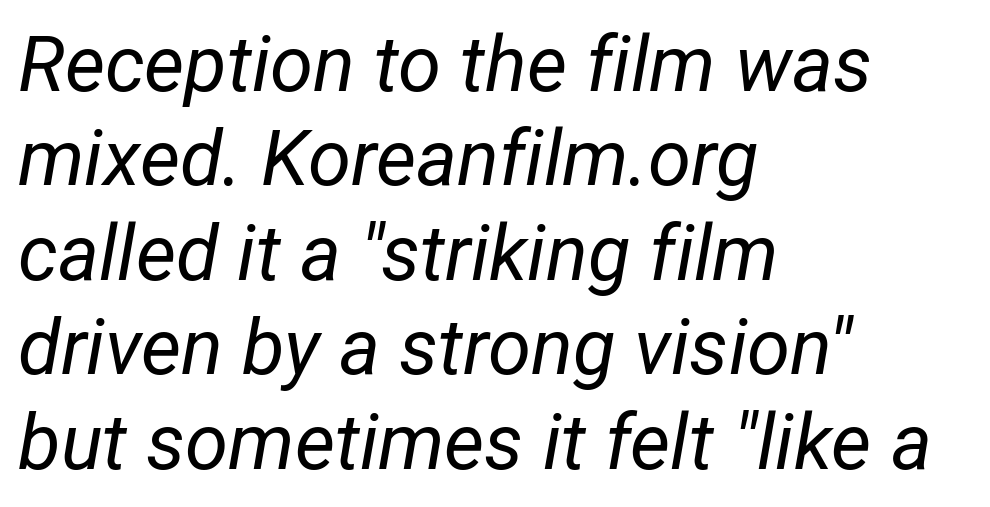
The image shows 78 px regular-weight, condensed type, italic (leaning right); set left-aligned, line spacing 1.21x, normal letter spacing, not underlined; low stroke contrast and a medium x-height.
